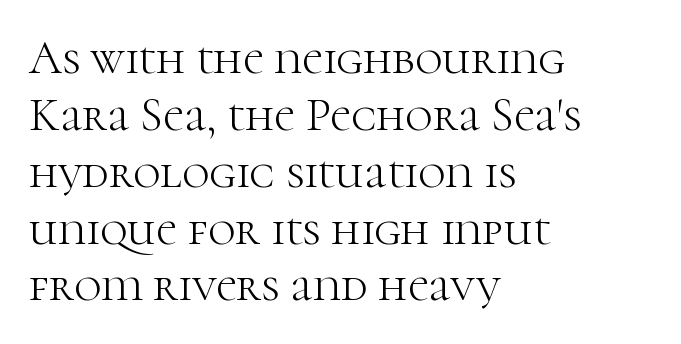
Heft: none added — not bold. The letters sit at their default tracking, neither squeezed nor spread. The font's upright variant was chosen for this text. The paragraph shown leans on its left margin. Spacing verdict: proportional, widths tailored to each character.
